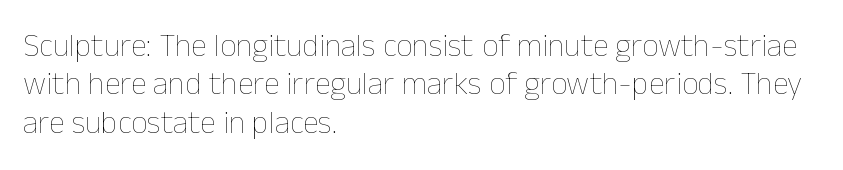
Q: Is the text bold? A: No.
Q: Is the text italic (slanted)? A: No, it is upright.
Q: Is the text underlined? A: No.
Q: How is the paragraph aligned? A: Left-aligned.
Q: Is the spacing between letters normal or unusually wide? A: Normal.
Q: Width (condensed, normal, or wide)? A: Normal.
Q: Stroke contrast? A: Low.
Q: x-height? A: Medium.
Q: Monospaced? A: No.
